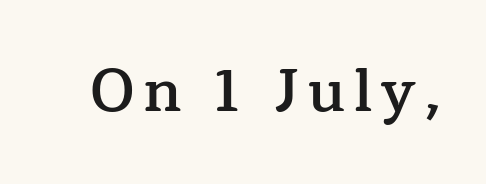
{"serif": "yes", "italic": "no", "bold": "semi", "weight": "semibold", "width": "normal", "stroke_contrast": "low", "x_height": "medium", "monospaced": "no", "underline": "no", "glyph_px": 59}
